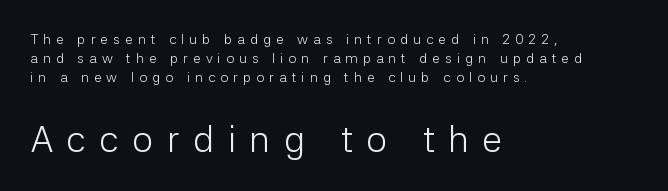
The image shows 37 px light sans-serif type, upright; set left-aligned, normal line spacing (1.34x), unusually wide letter spacing (+0.36 em), not underlined; the second (bottom) block is 2.64x larger; low stroke contrast and a medium x-height.
